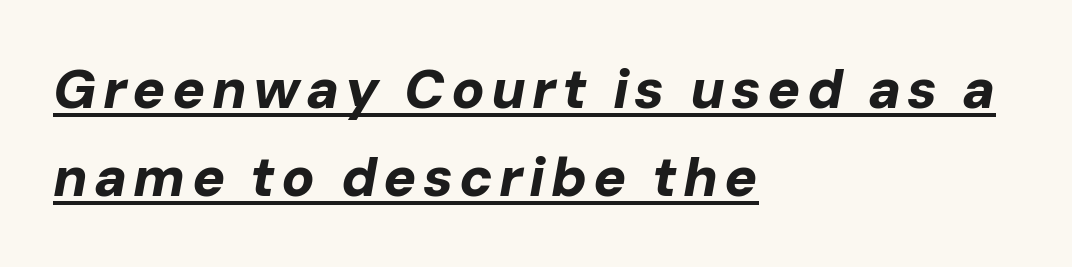
{"italic": "yes", "lean": "right", "slant_degrees": 10, "bold": "yes", "weight": "bold", "width": "normal", "stroke_contrast": "low", "x_height": "medium", "monospaced": "no", "underline": "yes", "align": "left", "line_spacing": "normal", "line_spacing_ratio": 1.6, "glyph_px": 55}
